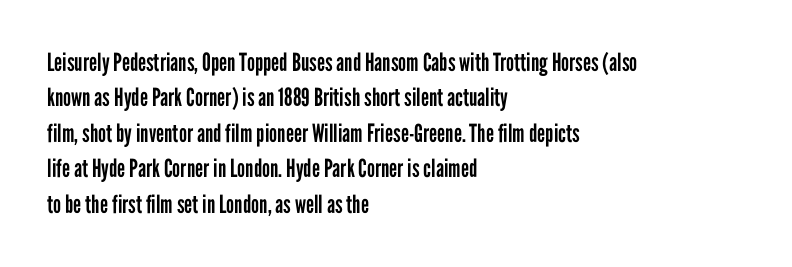
Q: Is the text bold? A: No.
Q: Is the text italic (slanted)? A: No, it is upright.
Q: Is the text underlined? A: No.
Q: How is the paragraph aligned? A: Left-aligned.
Q: Is the spacing between letters normal or unusually wide? A: Normal.
Q: Is the spacing between lines tight, normal or loose? A: Normal.
